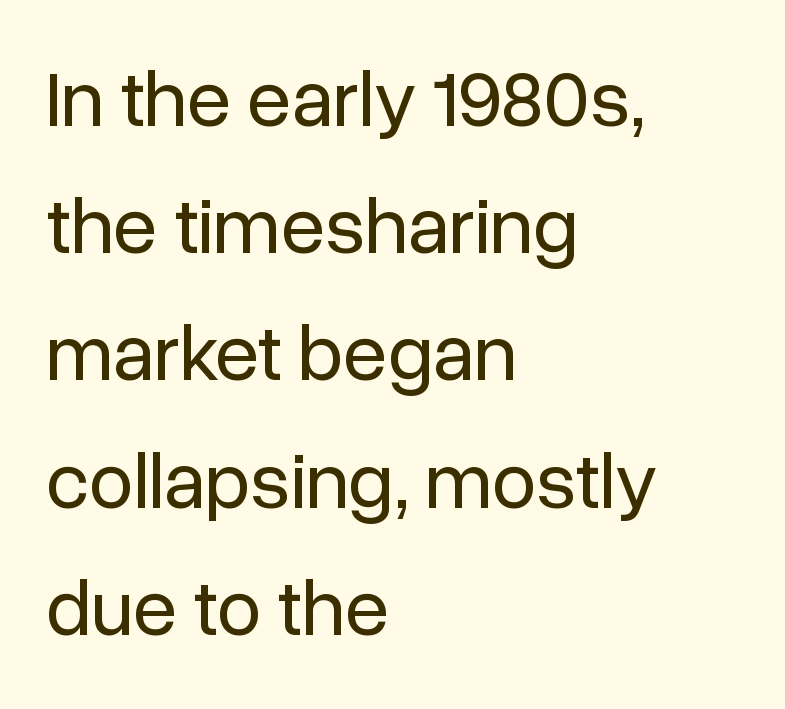
Q: Is the text bold? A: No.
Q: Is the text italic (slanted)? A: No, it is upright.
Q: Is the typeface a serif or a sans-serif typeface? A: Sans-serif.
Q: Is the text underlined? A: No.
Q: How is the paragraph aligned? A: Left-aligned.
Q: Is the spacing between letters normal or unusually wide? A: Normal.
Q: Is the spacing between lines tight, normal or loose? A: Normal.
Q: Width (condensed, normal, or wide)? A: Normal.
Q: Stroke contrast? A: Low.
Q: x-height? A: Medium.
Q: Monospaced? A: No.
